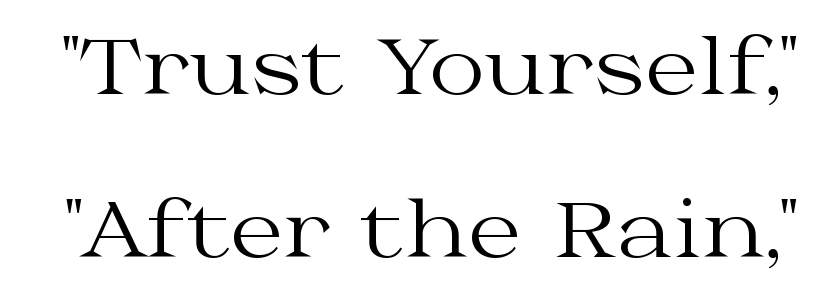
This is serif lettering, the kind often seen in printed books. The passage shown is not underscored anywhere. The passage shown is typed in a proportional face where columns would drift. Standard letterfit; no display-style spreading of the glyphs.
